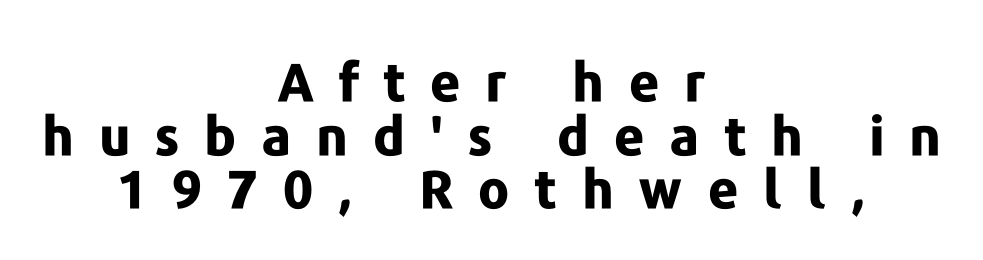
{"serif": "no", "italic": "no", "bold": "yes", "weight": "bold", "width": "normal", "stroke_contrast": "low", "x_height": "medium", "monospaced": "no", "underline": "no", "align": "center", "line_spacing": "tight", "line_spacing_ratio": 1.01, "letter_spacing": "wide", "letter_spacing_em": 0.47, "glyph_px": 53}
